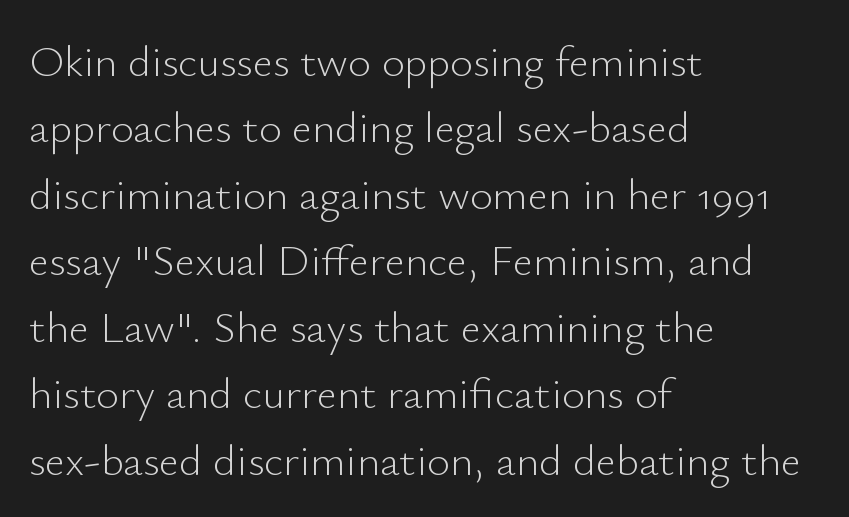
The image shows 44 px light sans-serif type, upright; set left-aligned, normal line spacing (1.51x), normal letter spacing, not underlined; low stroke contrast and a small x-height.
